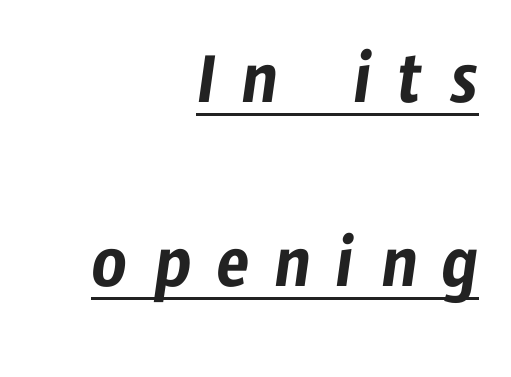
{"serif": "no", "width": "condensed", "stroke_contrast": "low", "x_height": "medium", "monospaced": "no", "underline": "yes", "align": "right", "line_spacing": "loose", "line_spacing_ratio": 2.39, "letter_spacing": "wide", "letter_spacing_em": 0.33, "glyph_px": 77}
